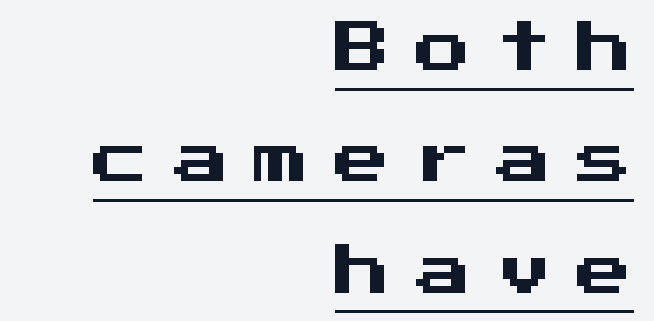
Q: Is the text italic (slanted)? A: No, it is upright.
Q: Is the typeface a serif or a sans-serif typeface? A: Sans-serif.
Q: Is the text underlined? A: Yes.
Q: How is the paragraph aligned? A: Right-aligned.
Q: Is the spacing between letters normal or unusually wide? A: Unusually wide.
Q: Is the spacing between lines tight, normal or loose? A: Loose.
Q: Width (condensed, normal, or wide)? A: Normal.
Q: Stroke contrast? A: Medium.
Q: x-height? A: Medium.
